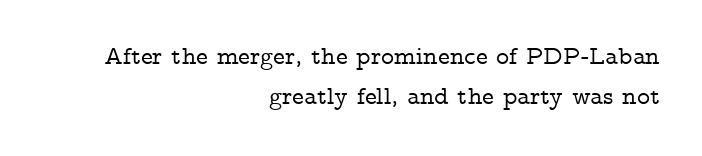
{"italic": "no", "underline": "no", "align": "right", "line_spacing": "normal", "line_spacing_ratio": 1.6, "letter_spacing": "normal", "letter_spacing_em": 0.0, "glyph_px": 25}
